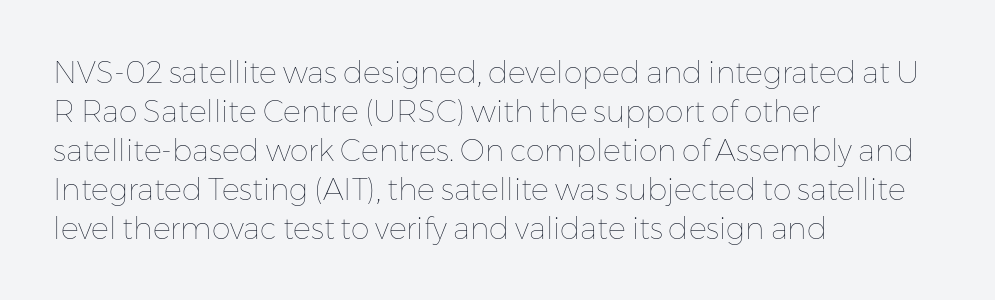
Posture: straight, roman, zero tilt. Spacing between characters is what you'd get straight out of the box. Whoever set this chose a conventional vertical rhythm. These lines are set flush left with a ragged right edge. Spacing verdict: proportional, widths tailored to each character.
